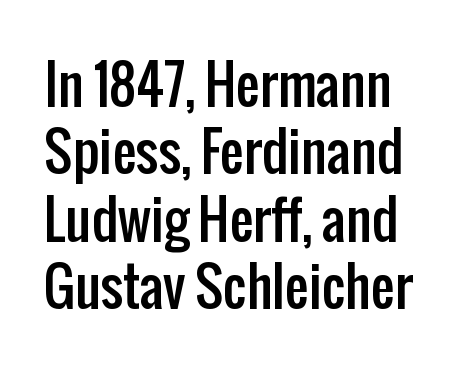
The image shows 53 px condensed sans-serif type, upright; set normal line spacing (1.27x), normal letter spacing, not underlined; low stroke contrast and a medium x-height.
